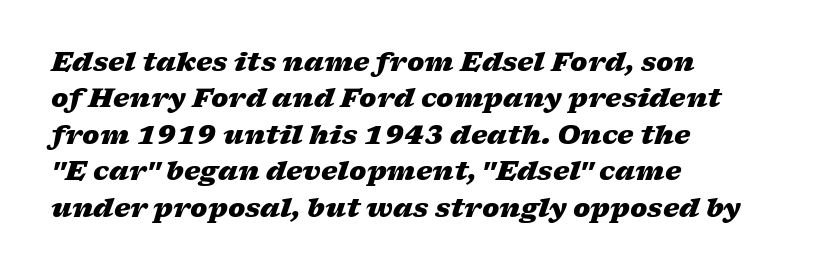
The specimen omits any rule beneath the text block's lines. Chunky letters — that's bold for sure. A student would call this left alignment; a typographer would say flush left, rag right. Regarding leading, the lines here are spaced in the standard way. You can tell it's italic because the verticals aren't actually vertical. Between one letter and the next there's only the usual sliver of space.
